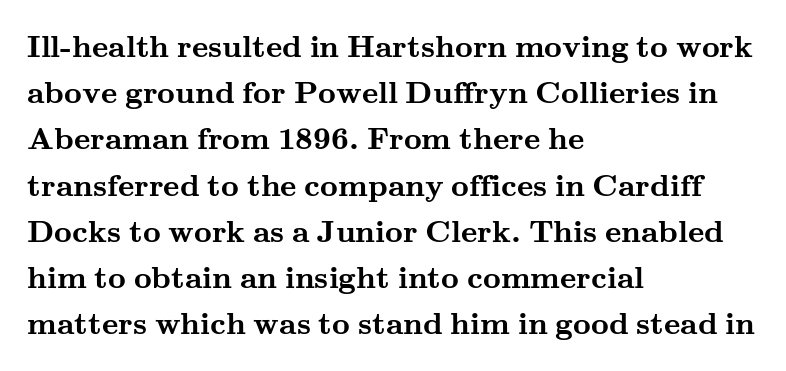
The image shows 31 px semibold, wide serif type, upright; set left-aligned, normal line spacing (1.49x), normal letter spacing, not underlined; medium stroke contrast and a small x-height.
